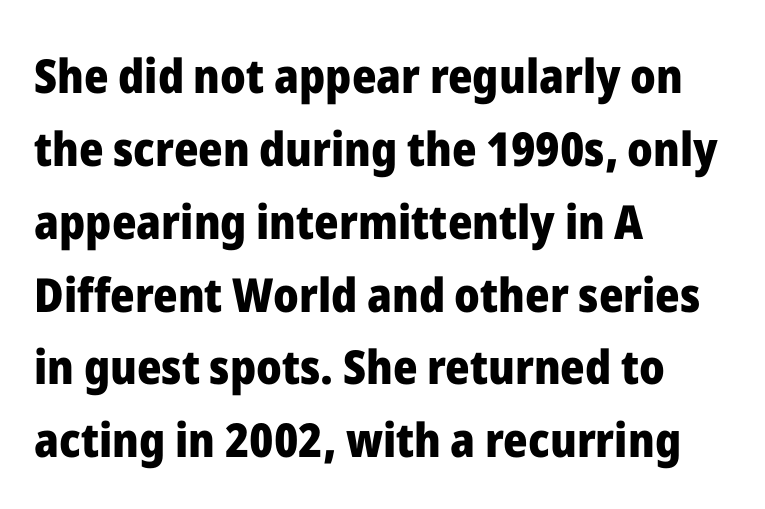
Typeset ragged right — the left edge is the straight one. Anything drawn beneath the words? Only blank space. I'd call this a sans setting — the letters go barefoot. Weight: bold. Here the designer chose a conventional face with non-uniform glyph widths.
